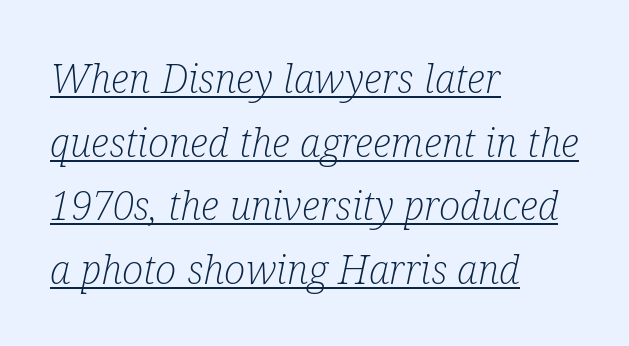
{"serif": "yes", "italic": "yes", "lean": "right", "slant_degrees": 12, "bold": "no", "weight": "light", "width": "condensed", "stroke_contrast": "low", "x_height": "medium", "monospaced": "no", "underline": "yes", "align": "left", "line_spacing": "normal", "line_spacing_ratio": 1.59, "letter_spacing": "normal", "letter_spacing_em": 0.0, "glyph_px": 40}
